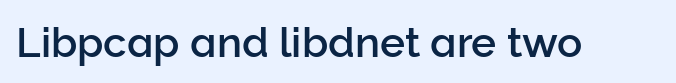
Q: Is the text italic (slanted)? A: No, it is upright.
Q: Is the typeface a serif or a sans-serif typeface? A: Sans-serif.
Q: Is the text underlined? A: No.
Q: Is the spacing between letters normal or unusually wide? A: Normal.
Q: Width (condensed, normal, or wide)? A: Normal.
Q: Stroke contrast? A: Low.
Q: x-height? A: Medium.
Q: Monospaced? A: No.
